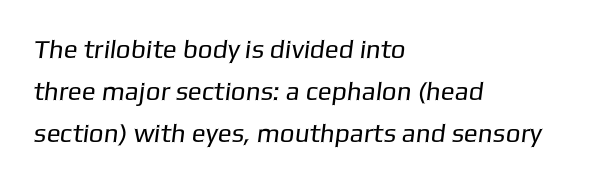
{"bold": "no", "underline": "no", "align": "left", "line_spacing": "normal", "line_spacing_ratio": 1.61, "letter_spacing": "normal", "letter_spacing_em": 0.0, "glyph_px": 26}
